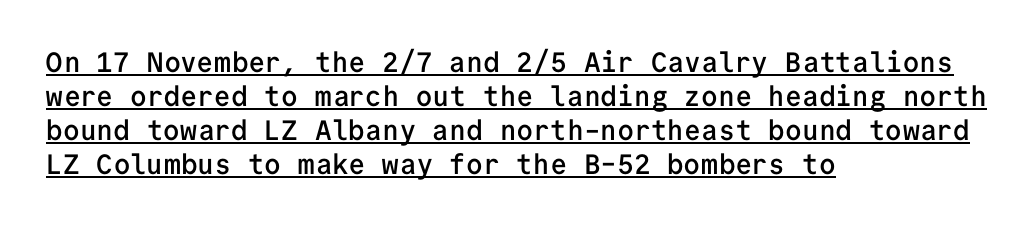
Q: Is the text bold? A: Semi-bold.
Q: Is the text italic (slanted)? A: No, it is upright.
Q: Is the typeface a serif or a sans-serif typeface? A: Sans-serif.
Q: Is the text underlined? A: Yes.
Q: How is the paragraph aligned? A: Left-aligned.
Q: Is the spacing between letters normal or unusually wide? A: Normal.
Q: Width (condensed, normal, or wide)? A: Normal.
Q: Stroke contrast? A: Low.
Q: x-height? A: Medium.
Q: Monospaced? A: Yes.
